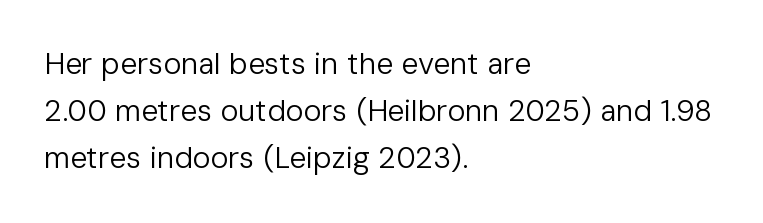
Spacing between characters is what you'd get straight out of the box. Underlining? Definitely not there. Line beginnings align vertically; line endings do not. Posture: straight, roman, zero tilt.
